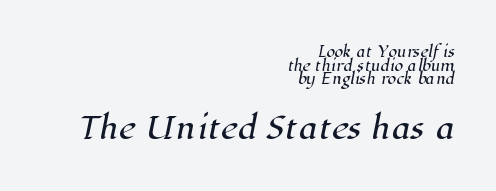
{"serif": "yes", "width": "normal", "stroke_contrast": "high", "x_height": "medium", "monospaced": "no", "underline": "no", "align": "right", "line_spacing": "tight", "line_spacing_ratio": 0.97, "letter_spacing": "normal", "letter_spacing_em": 0.0, "larger_block": "second", "size_ratio": 2.14, "glyph_px": 30}
